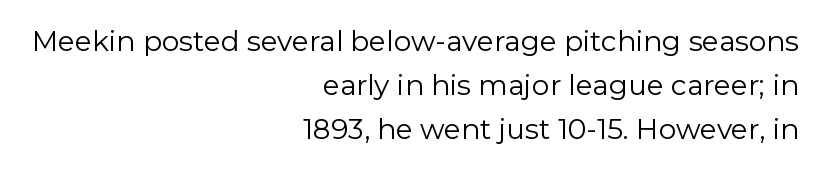
Q: Is the text bold? A: No.
Q: Is the text italic (slanted)? A: No, it is upright.
Q: Is the typeface a serif or a sans-serif typeface? A: Sans-serif.
Q: Is the text underlined? A: No.
Q: How is the paragraph aligned? A: Right-aligned.
Q: Is the spacing between letters normal or unusually wide? A: Normal.
Q: Is the spacing between lines tight, normal or loose? A: Normal.
Q: Width (condensed, normal, or wide)? A: Normal.
Q: Stroke contrast? A: Low.
Q: x-height? A: Medium.
Q: Monospaced? A: No.
